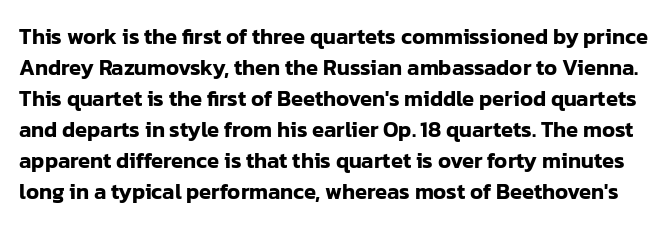
This rendering features lettering with no underline. Reading down the column, the eye jumps a familiar distance to each next line. Quick note: not italic, upright. The tracking reads as untouched default to a designer's eye.
